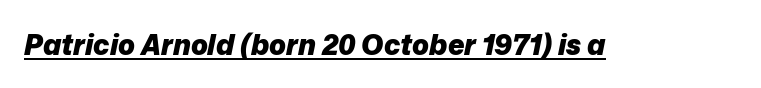
The image shows 28 px heavy type, italic (leaning right); set normal letter spacing, underlined; low stroke contrast and a medium x-height.
